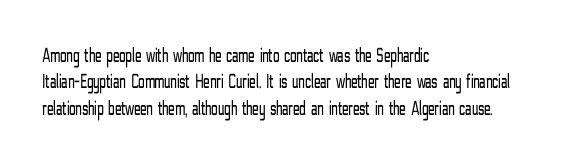
Q: Is the text bold? A: No.
Q: Is the text italic (slanted)? A: No, it is upright.
Q: Is the text underlined? A: No.
Q: How is the paragraph aligned? A: Left-aligned.
Q: Is the spacing between letters normal or unusually wide? A: Normal.
Q: Is the spacing between lines tight, normal or loose? A: Normal.
